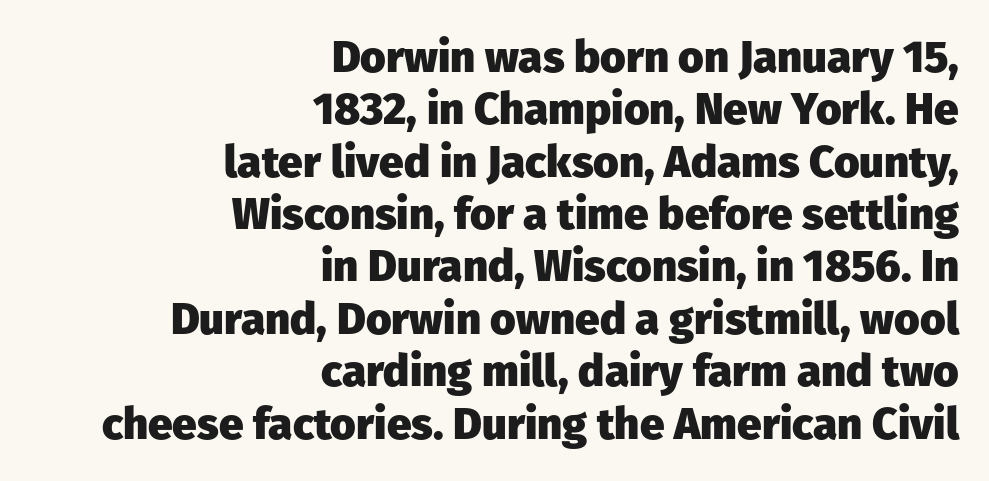
The image shows 44 px heavy sans-serif type, upright; set right-aligned, line spacing 1.19x, normal letter spacing, not underlined; low stroke contrast and a medium x-height.
